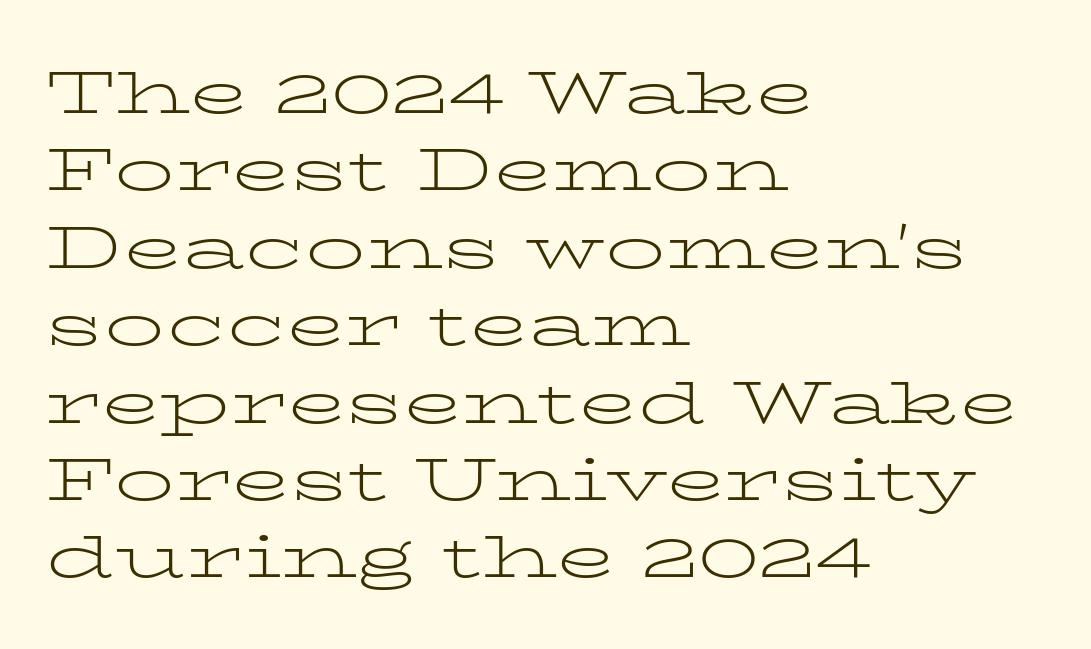
Q: Is the text bold? A: No.
Q: Is the text italic (slanted)? A: No, it is upright.
Q: Is the typeface a serif or a sans-serif typeface? A: Serif.
Q: Is the text underlined? A: No.
Q: How is the paragraph aligned? A: Left-aligned.
Q: Is the spacing between letters normal or unusually wide? A: Normal.
Q: Is the spacing between lines tight, normal or loose? A: Normal.
Q: Width (condensed, normal, or wide)? A: Wide.
Q: Stroke contrast? A: Low.
Q: x-height? A: Medium.
Q: Monospaced? A: No.
